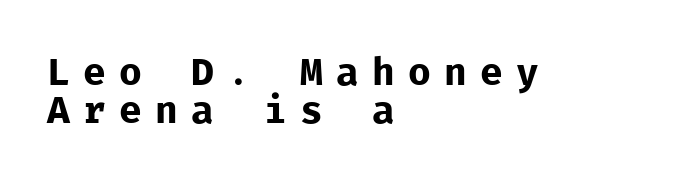
{"serif": "no", "italic": "no", "bold": "no", "weight": "regular", "width": "normal", "stroke_contrast": "low", "x_height": "medium", "monospaced": "yes", "underline": "no", "align": "left", "line_spacing": "tight", "line_spacing_ratio": 1.01, "letter_spacing": "wide", "letter_spacing_em": 0.35, "glyph_px": 38}
